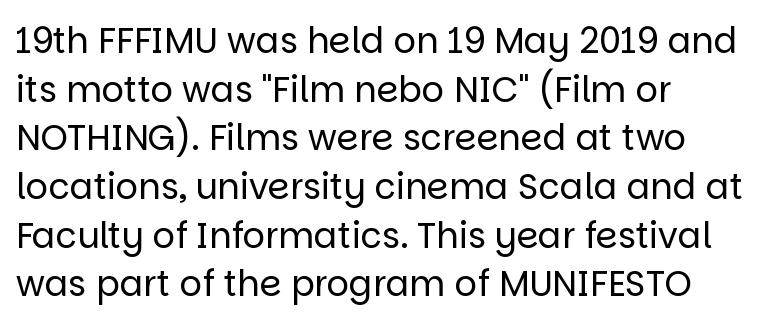
The image shows 35 px regular-weight sans-serif type, upright; set left-aligned, normal line spacing (1.39x), normal letter spacing, not underlined; low stroke contrast and a large x-height.
